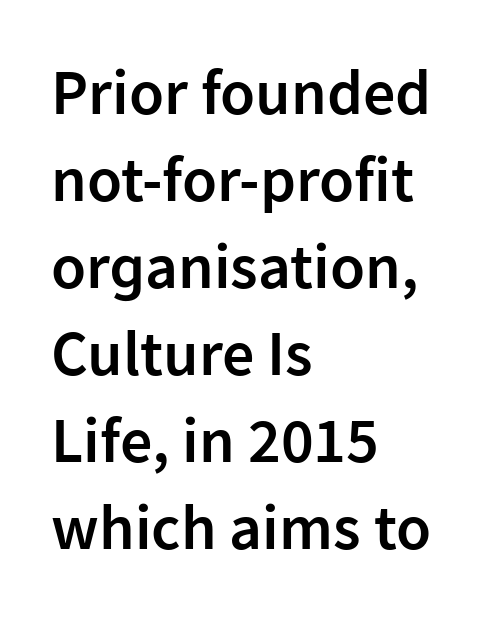
Q: Is the text bold? A: Semi-bold.
Q: Is the text italic (slanted)? A: No, it is upright.
Q: Is the typeface a serif or a sans-serif typeface? A: Sans-serif.
Q: Is the text underlined? A: No.
Q: How is the paragraph aligned? A: Left-aligned.
Q: Is the spacing between letters normal or unusually wide? A: Normal.
Q: Is the spacing between lines tight, normal or loose? A: Normal.
Q: Width (condensed, normal, or wide)? A: Normal.
Q: Stroke contrast? A: Low.
Q: x-height? A: Medium.
Q: Monospaced? A: No.
